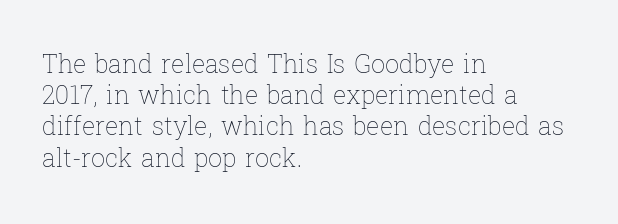
Spacing between characters is what you'd get straight out of the box. Ordinary non-slanted type is in use. The compositor pushed each line to the left boundary. Rows of type keep a routine distance in the vertical direction.
